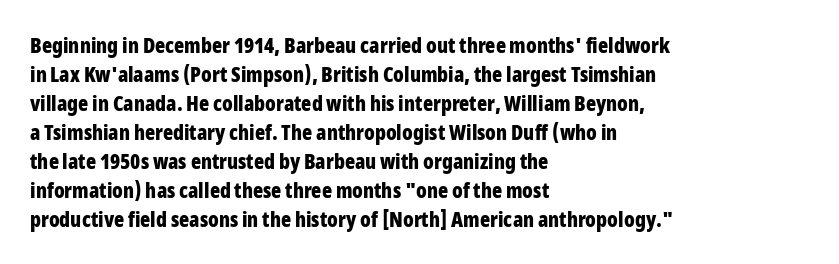
{"italic": "no", "bold": "yes", "underline": "no", "align": "left", "line_spacing": "normal", "line_spacing_ratio": 1.38, "letter_spacing": "normal", "letter_spacing_em": 0.0, "glyph_px": 21}
